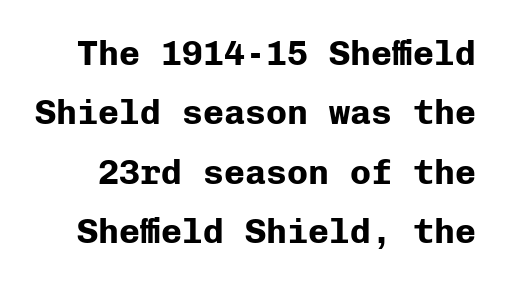
{"serif": "no", "italic": "no", "bold": "yes", "weight": "bold", "width": "normal", "stroke_contrast": "low", "x_height": "medium", "monospaced": "yes", "underline": "no", "line_spacing": "normal", "line_spacing_ratio": 1.7, "letter_spacing": "normal", "letter_spacing_em": 0.0, "glyph_px": 35}
